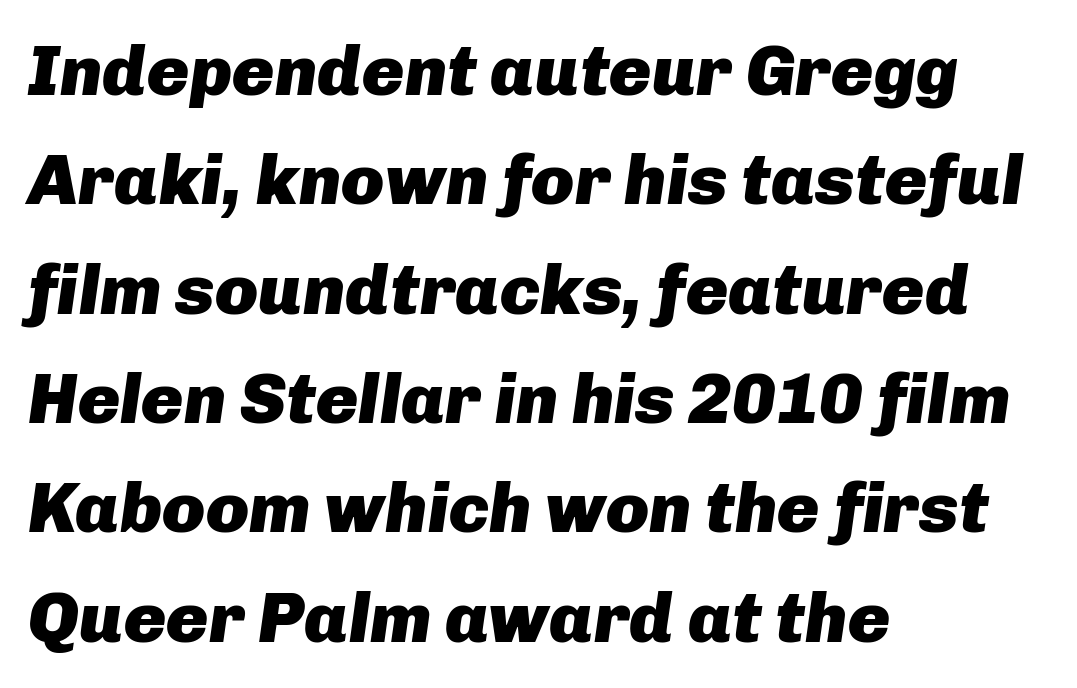
Q: Is the text bold? A: Yes.
Q: Is the text italic (slanted)? A: Yes, it leans right by about 8 degrees.
Q: Is the text underlined? A: No.
Q: How is the paragraph aligned? A: Left-aligned.
Q: Is the spacing between letters normal or unusually wide? A: Normal.
Q: Is the spacing between lines tight, normal or loose? A: Normal.
Q: Width (condensed, normal, or wide)? A: Normal.
Q: Stroke contrast? A: Low.
Q: x-height? A: Medium.
Q: Monospaced? A: No.
